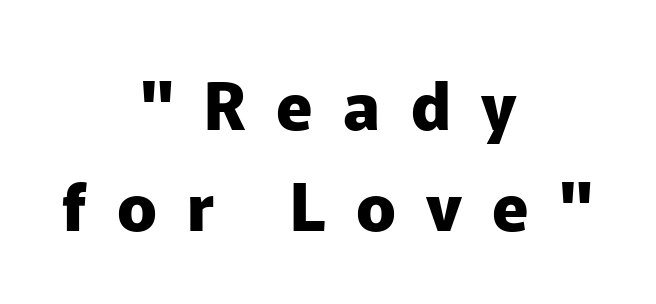
Q: Is the text bold? A: Yes.
Q: Is the text italic (slanted)? A: No, it is upright.
Q: Is the typeface a serif or a sans-serif typeface? A: Sans-serif.
Q: Is the text underlined? A: No.
Q: How is the paragraph aligned? A: Centered.
Q: Is the spacing between letters normal or unusually wide? A: Unusually wide.
Q: Is the spacing between lines tight, normal or loose? A: Normal.
Q: Width (condensed, normal, or wide)? A: Normal.
Q: Stroke contrast? A: Low.
Q: x-height? A: Medium.
Q: Monospaced? A: No.
